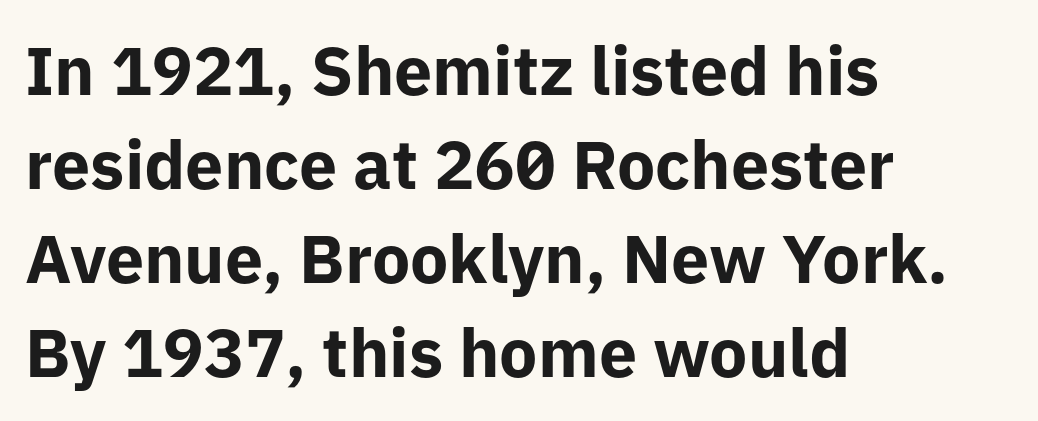
{"serif": "no", "italic": "no", "bold": "yes", "weight": "bold", "width": "normal", "stroke_contrast": "low", "x_height": "medium", "monospaced": "no", "underline": "no", "align": "left", "line_spacing": "normal", "line_spacing_ratio": 1.38, "letter_spacing": "normal", "letter_spacing_em": 0.0, "glyph_px": 68}
